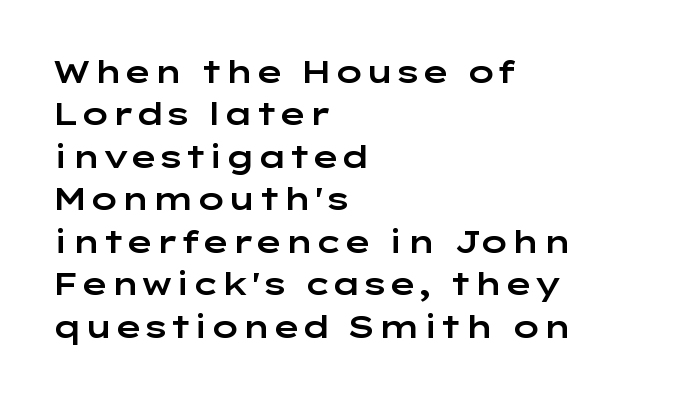
Each letter keeps its own natural width here, so spacing adapts to shape. These lines stack with their left ends in a neat column. Ascenders rise straight up at ninety degrees. Glyph-to-glyph distance matches everyday printed text.
